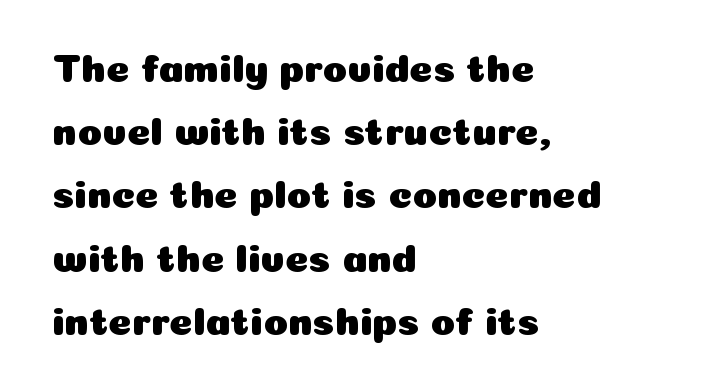
Vertically, the passage feels balanced, rows spaced as you'd expect. Ordinary non-slanted type is in use. Nobody drew a line under any word here. The rendering keeps characters at their native spacing. Line beginnings align vertically; line endings do not.
